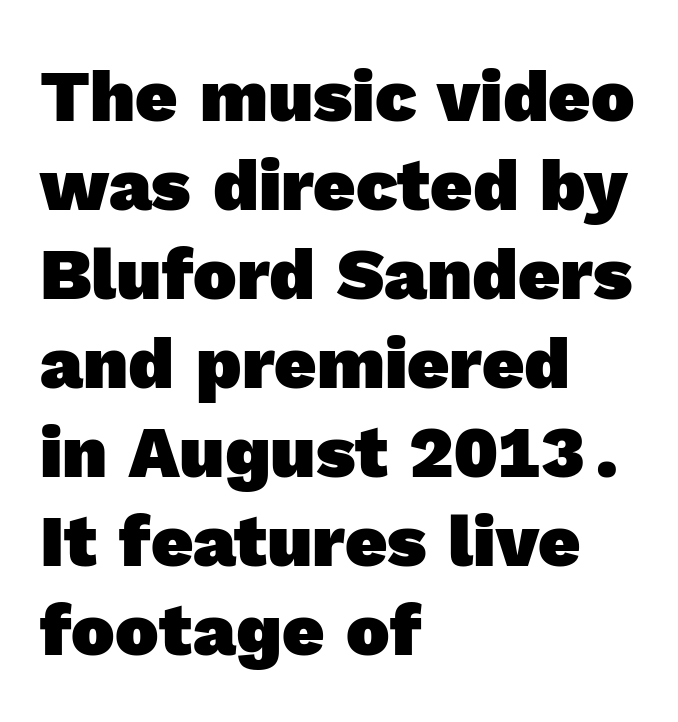
The image shows 73 px heavy sans-serif type; set left-aligned, line spacing 1.22x, normal letter spacing, not underlined; a medium x-height.
